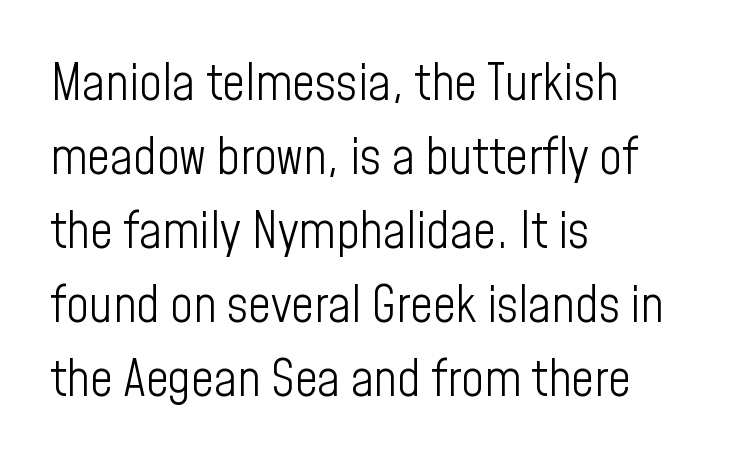
Quick note: underline off. Upright lettering throughout. The rendering anchors every line to the left-hand side. Between one letter and the next there's only the usual sliver of space. Nothing heavy about these letters — not bold at all. What kind of face is this? One without serifs — a sans.
